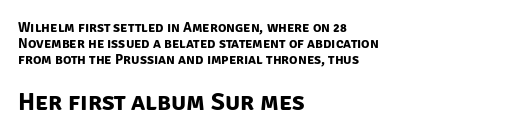
{"bold": "yes", "underline": "no", "align": "left", "line_spacing": "tight", "line_spacing_ratio": 1.15, "letter_spacing": "normal", "letter_spacing_em": 0.0, "larger_block": "second", "size_ratio": 1.79, "glyph_px": 25}
